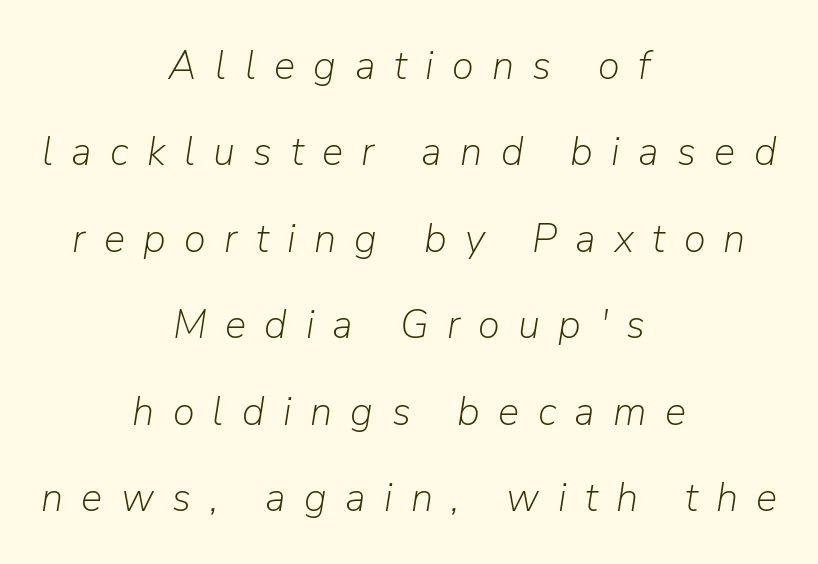
Quick note: interline space is abundant. Rule under the text: the space is simply empty. You could not count columns in this text — the font is proportionally spaced. The text carries the slant typical of an italic or oblique font. Honestly, the letter spacing is so wide it's the main thing you notice. Is the type heavy? It reads as light-to-regular instead.
